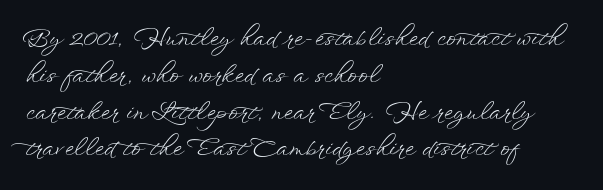
The image shows 23 px text type; set left-aligned, normal line spacing (1.6x), normal letter spacing, not underlined.
